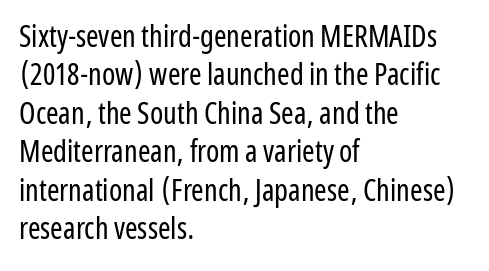
The image shows 30 px regular-weight, condensed sans-serif type, upright; set left-aligned, normal line spacing (1.28x), normal letter spacing, not underlined; low stroke contrast and a medium x-height.
